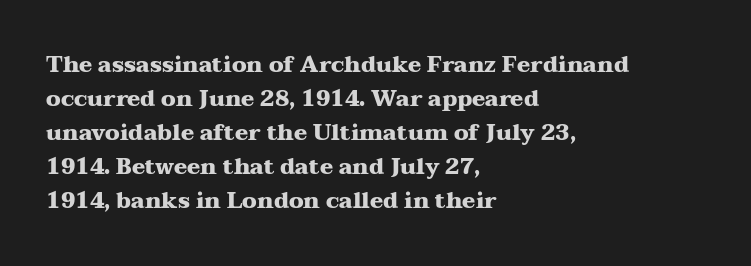
The image shows 22 px bold type, upright; set left-aligned, normal line spacing (1.54x), normal letter spacing, not underlined.
